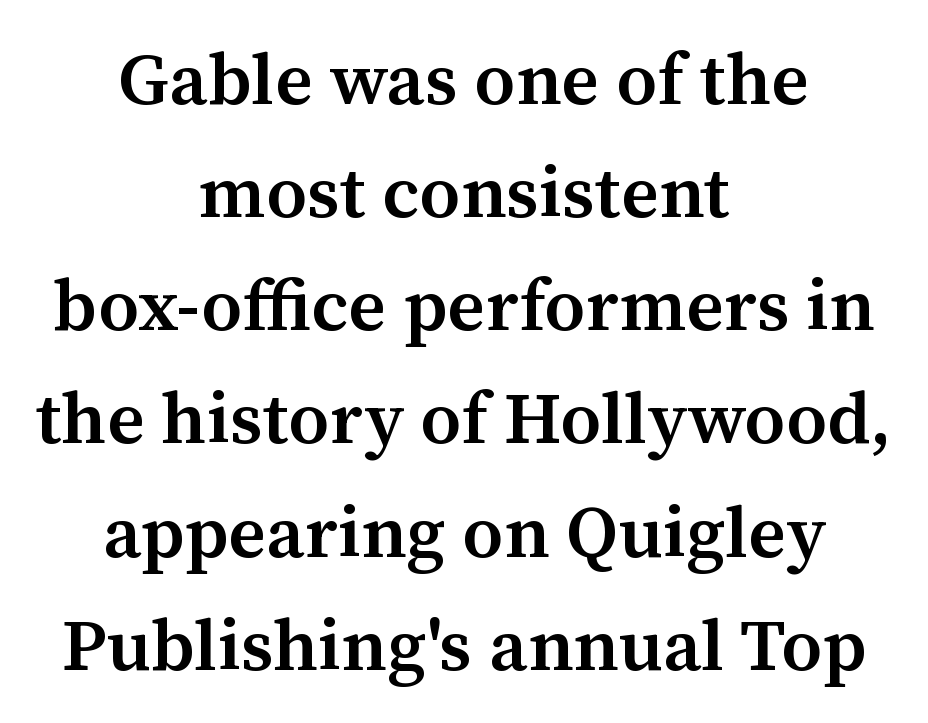
{"serif": "yes", "italic": "no", "bold": "semi", "weight": "semibold", "width": "normal", "stroke_contrast": "medium", "x_height": "medium", "monospaced": "no", "underline": "no", "align": "center", "line_spacing": "normal", "line_spacing_ratio": 1.55, "letter_spacing": "normal", "letter_spacing_em": 0.0, "glyph_px": 73}
